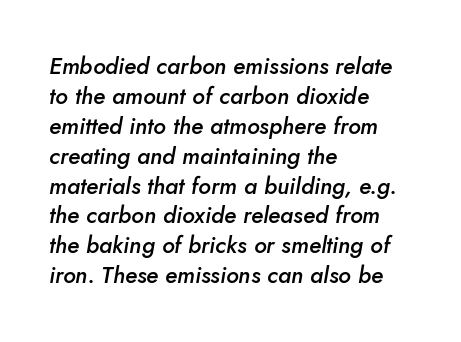
As a designer I'd log this as weight 600, semibold. Nobody touched the tracking dial on this one. Notice how descenders clear the ascenders below comfortably — that's standard leading. Every row of glyphs begins at an identical x-position on the left.
